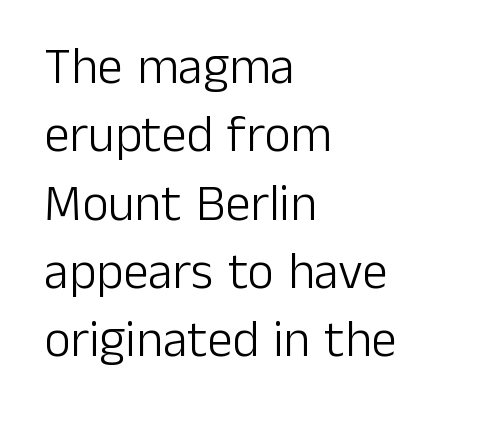
The letters advance in unequal steps, a hallmark of proportional type. The lettering holds an erect, upright posture throughout. The type is set solid horizontally, with unmodified tracking. Serifs: no, the terminals of the letterforms are clean. Ink coverage per letter is moderate at most.
